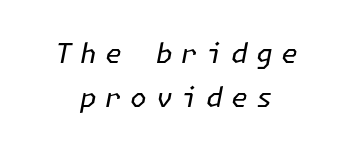
{"italic": "yes", "lean": "right", "slant_degrees": 11, "bold": "no", "underline": "no", "align": "center", "line_spacing": "normal", "line_spacing_ratio": 1.63, "letter_spacing": "wide", "letter_spacing_em": 0.31, "glyph_px": 27}
